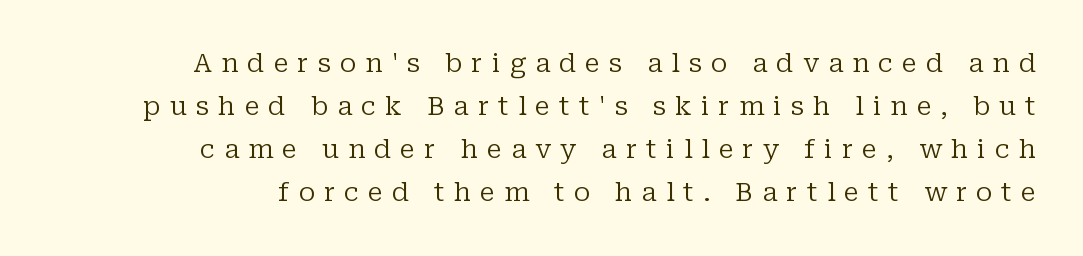
Is the type heavy? It reads as light-to-regular instead. Each new line begins a customary step beneath the previous one. Casual observation: everything's shoved over to the right. Notice how the stems are strictly vertical — no italics here.
